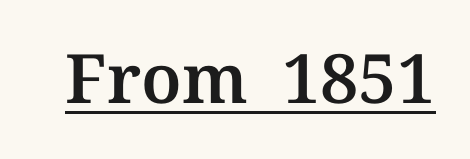
{"serif": "yes", "italic": "no", "width": "normal", "stroke_contrast": "medium", "x_height": "medium", "monospaced": "no", "underline": "yes", "letter_spacing": "normal", "letter_spacing_em": 0.0, "glyph_px": 68}
